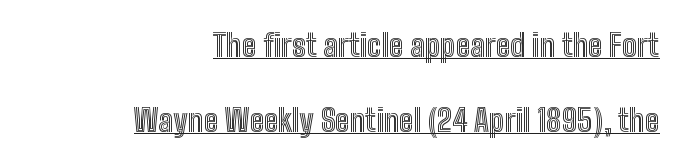
Q: Is the text italic (slanted)? A: No, it is upright.
Q: Is the text underlined? A: Yes.
Q: How is the paragraph aligned? A: Right-aligned.
Q: Is the spacing between letters normal or unusually wide? A: Normal.
Q: Is the spacing between lines tight, normal or loose? A: Loose.
Q: Width (condensed, normal, or wide)? A: Condensed.
Q: x-height? A: Medium.
Q: Monospaced? A: No.
